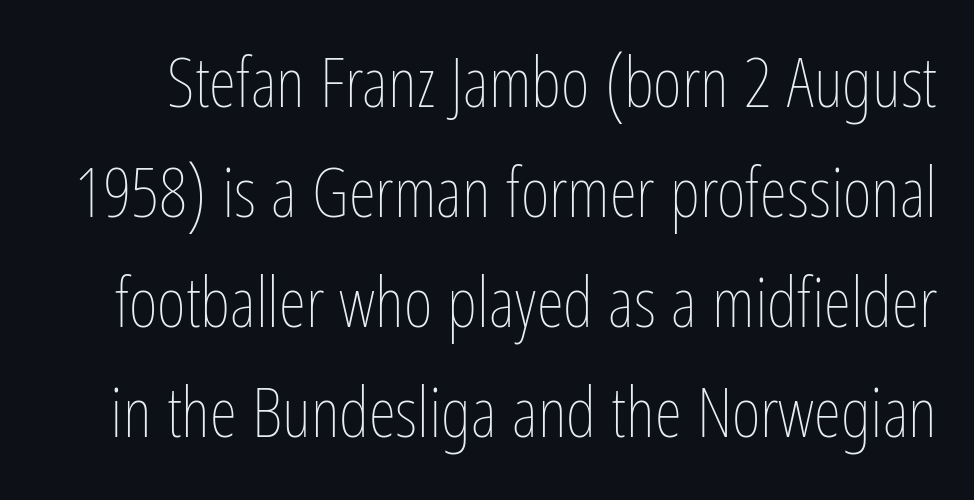
Q: Is the text bold? A: No.
Q: Is the text italic (slanted)? A: No, it is upright.
Q: Is the text underlined? A: No.
Q: Is the spacing between letters normal or unusually wide? A: Normal.
Q: Is the spacing between lines tight, normal or loose? A: Normal.
Q: Width (condensed, normal, or wide)? A: Condensed.
Q: Stroke contrast? A: Low.
Q: x-height? A: Medium.
Q: Monospaced? A: No.
